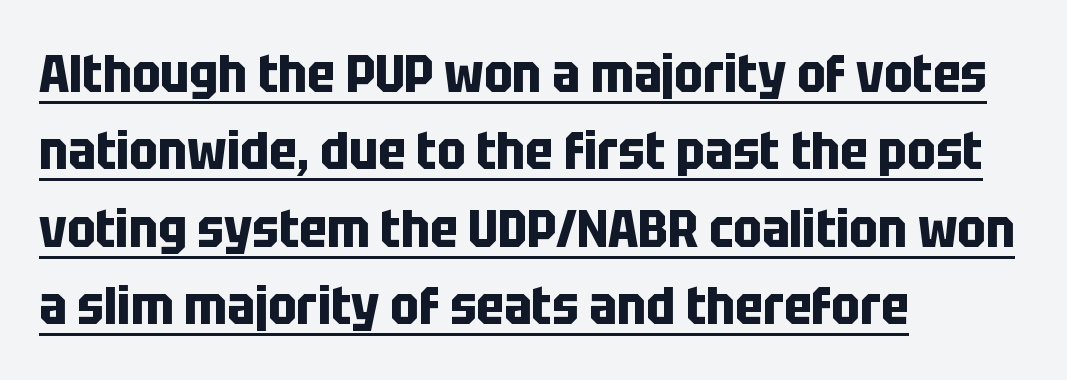
These lines are composed in type without serifs. Characters remain perfectly vertical along every line. One glance says typical: line gaps are just what's usual. Heft: maximum for text — a bold.
